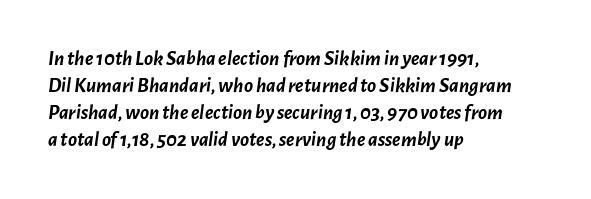
Interline gaps are of average width in this sample. Style check: oblique. The words here are not underlined. In CSS terms this would be text-align: left. Look at the tracking — it's just the regular setting, nothing added. As a designer I'd log this as weight 700, bold.
